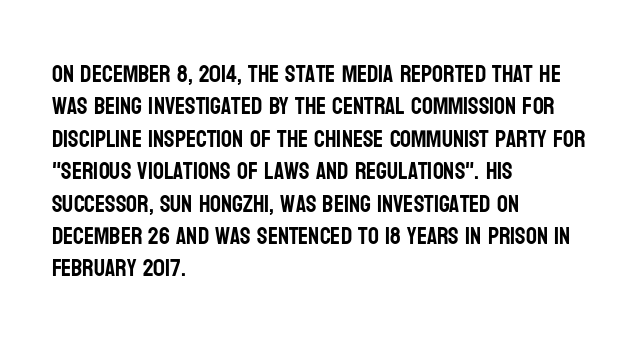
The image shows 24 px text type, upright; set left-aligned, normal line spacing (1.35x), normal letter spacing, not underlined.
